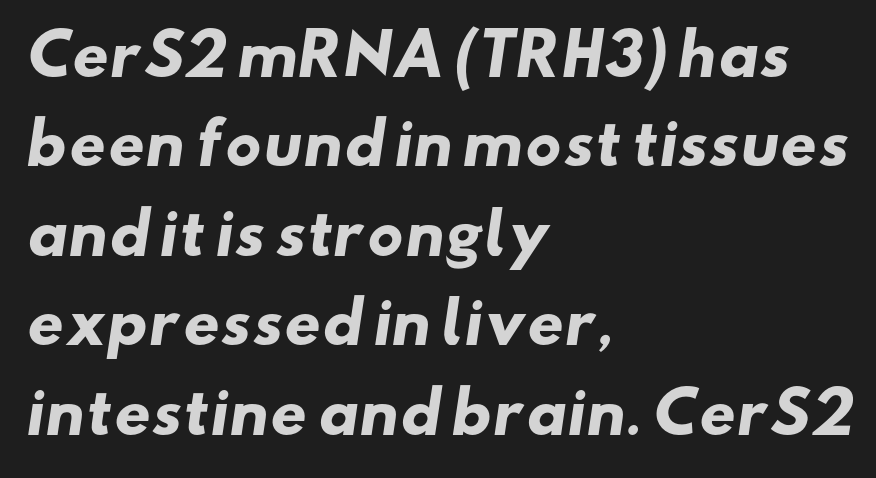
The image shows 57 px heavy, wide sans-serif type; set left-aligned, normal line spacing (1.57x), normal letter spacing, not underlined; low stroke contrast and a small x-height.
